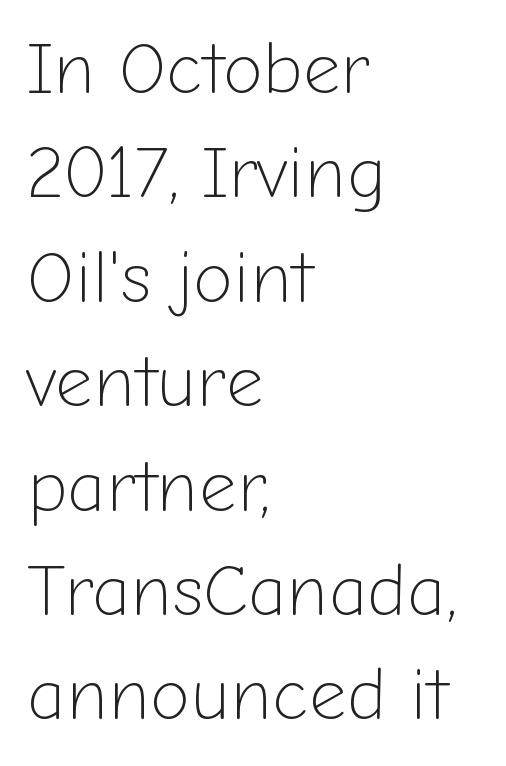
Q: Is the text bold? A: No.
Q: Is the text italic (slanted)? A: No, it is upright.
Q: Is the typeface a serif or a sans-serif typeface? A: Sans-serif.
Q: Is the text underlined? A: No.
Q: How is the paragraph aligned? A: Left-aligned.
Q: Is the spacing between letters normal or unusually wide? A: Normal.
Q: Is the spacing between lines tight, normal or loose? A: Normal.
Q: Width (condensed, normal, or wide)? A: Normal.
Q: Stroke contrast? A: Low.
Q: x-height? A: Medium.
Q: Monospaced? A: No.
